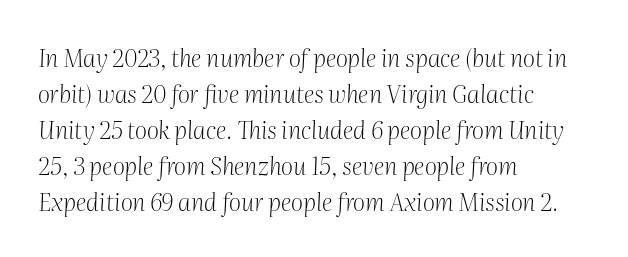
{"italic": "yes", "lean": "right", "slant_degrees": 2, "bold": "no", "underline": "no", "align": "left", "line_spacing": "normal", "line_spacing_ratio": 1.5, "letter_spacing": "normal", "letter_spacing_em": 0.0, "glyph_px": 24}
